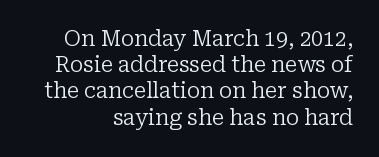
The image shows 21 px text type, upright; set right-aligned, normal line spacing (1.25x), normal letter spacing, not underlined.
